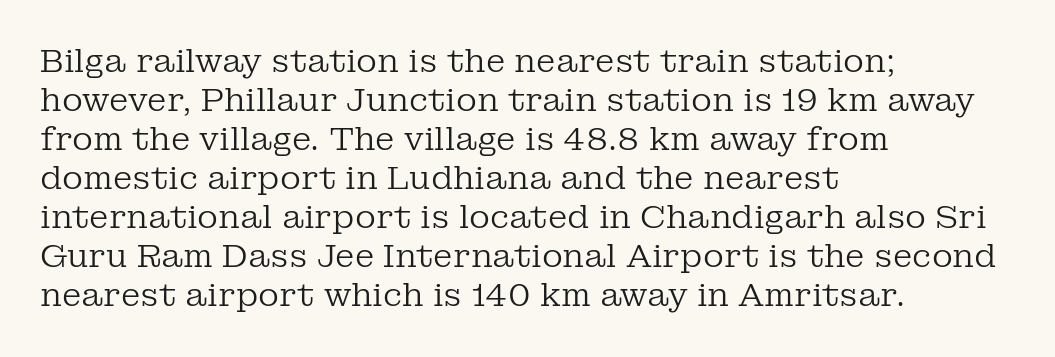
Q: Is the text bold? A: No.
Q: Is the text italic (slanted)? A: No, it is upright.
Q: Is the typeface a serif or a sans-serif typeface? A: Serif.
Q: Is the text underlined? A: No.
Q: How is the paragraph aligned? A: Left-aligned.
Q: Is the spacing between letters normal or unusually wide? A: Normal.
Q: Width (condensed, normal, or wide)? A: Normal.
Q: Stroke contrast? A: Low.
Q: x-height? A: Medium.
Q: Monospaced? A: No.
